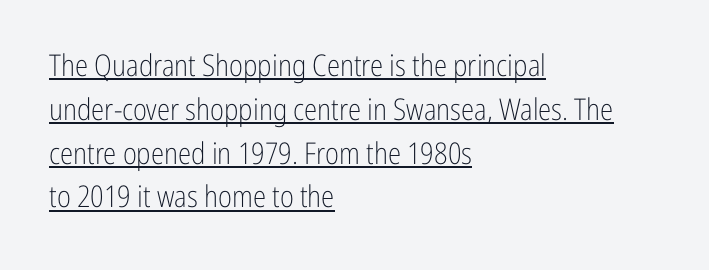
{"serif": "no", "italic": "no", "bold": "no", "weight": "light", "width": "condensed", "stroke_contrast": "low", "x_height": "medium", "monospaced": "no", "underline": "yes", "align": "left", "line_spacing": "normal", "line_spacing_ratio": 1.46, "letter_spacing": "normal", "letter_spacing_em": 0.0, "glyph_px": 30}
